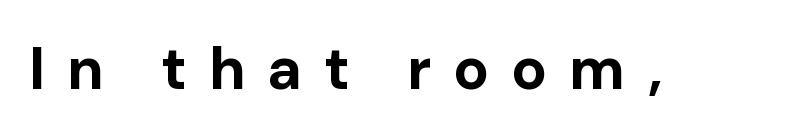
The passage shown has open, widely tracked lettering throughout. The glyphs have the mass of a bold cut. Italic: no, the glyphs are upright roman. Varying glyph widths throughout — classic text-font behaviour.
